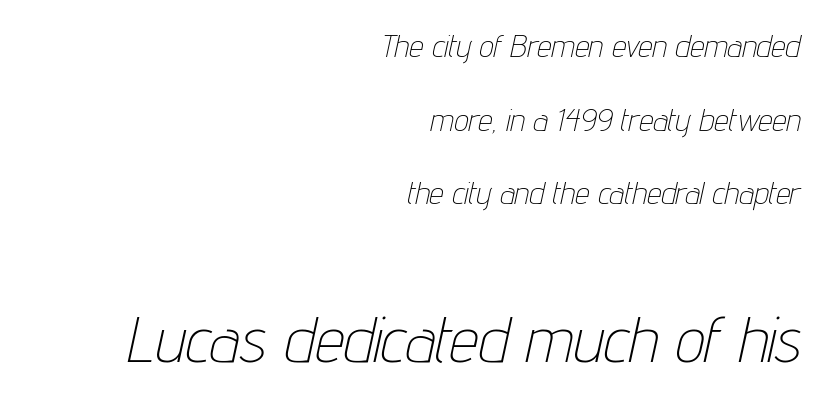
Each letter keeps its own natural width here, so spacing adapts to shape. Of the two passages, the one underneath uses the larger point size. The setting favours the right margin, as signatures and pull-quotes sometimes do. Stroke thickness stays within the range of a standard reading face or lighter.
